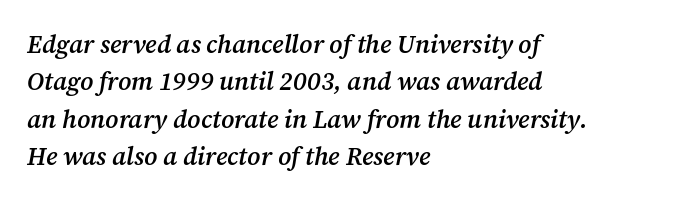
{"italic": "yes", "lean": "right", "slant_degrees": 12, "bold": "semi", "underline": "no", "align": "left", "line_spacing": "normal", "line_spacing_ratio": 1.5, "letter_spacing": "normal", "letter_spacing_em": 0.0, "glyph_px": 25}
